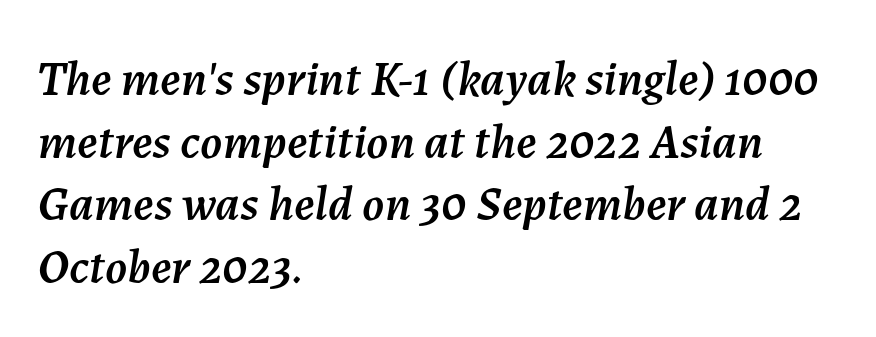
Which margin do the lines hug? The left one — the right edge is uneven. The face used here has a pronounced slope to its letters. Is this a fixed-width face? No — the glyphs have proportional, varying widths. The space directly below the letters is spotless. Each word holds together tightly as a unit, with standard inter-letter gaps. Evenly set lines give the paragraph a standard silhouette.
